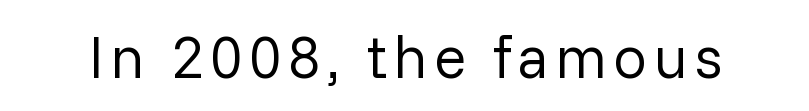
Q: Is the text bold? A: No.
Q: Is the text italic (slanted)? A: No, it is upright.
Q: Is the typeface a serif or a sans-serif typeface? A: Sans-serif.
Q: Is the text underlined? A: No.
Q: Width (condensed, normal, or wide)? A: Normal.
Q: Stroke contrast? A: Low.
Q: x-height? A: Medium.
Q: Monospaced? A: No.
